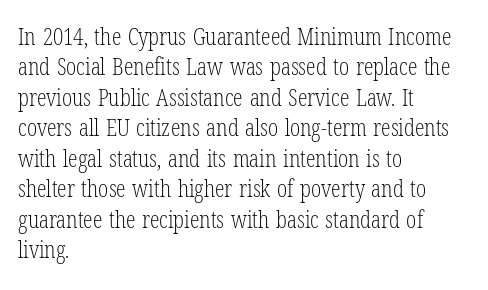
The type sits square on the baseline with zero lean. Only glyphs here, with clear space below each row. This sample is left-justified, so line endings fall wherever the words run out. Nothing unusual about the tracking: characters are spaced as the font intends. No extra ink here — the face is not bold.
